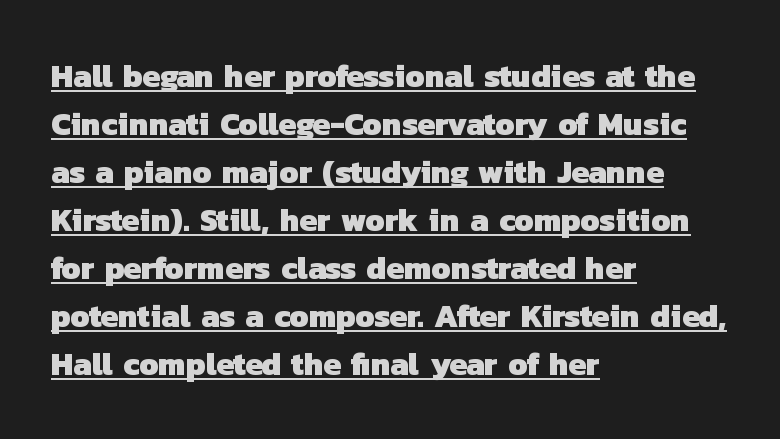
The image shows 32 px heavy sans-serif type; set left-aligned, normal line spacing (1.5x), normal letter spacing, underlined; low stroke contrast and a medium x-height.
